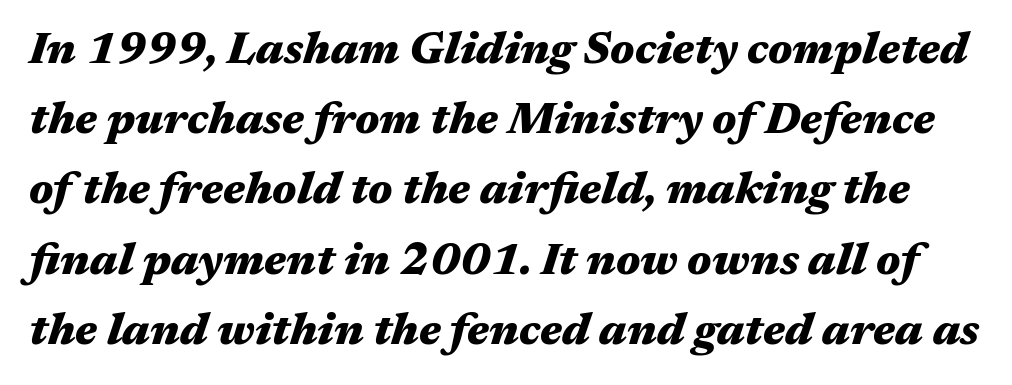
Q: Is the text bold? A: Yes.
Q: Is the text italic (slanted)? A: Yes, it leans right by about 17 degrees.
Q: Is the text underlined? A: No.
Q: Is the spacing between letters normal or unusually wide? A: Normal.
Q: Is the spacing between lines tight, normal or loose? A: Normal.
Q: Width (condensed, normal, or wide)? A: Wide.
Q: Stroke contrast? A: Medium.
Q: x-height? A: Medium.
Q: Monospaced? A: No.
